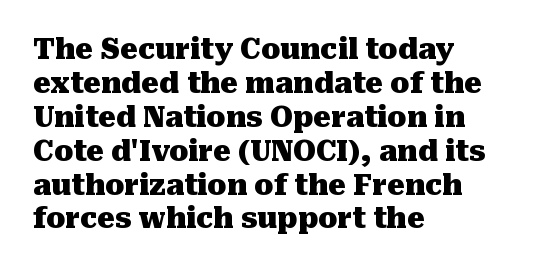
{"serif": "yes", "italic": "no", "bold": "yes", "weight": "heavy", "width": "normal", "stroke_contrast": "medium", "x_height": "medium", "monospaced": "no", "underline": "no", "align": "left", "line_spacing_ratio": 1.21, "letter_spacing": "normal", "letter_spacing_em": 0.0, "glyph_px": 28}
